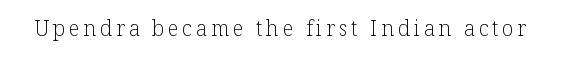
Nope, not italic — everything's standing straight. Weight: regular or lighter. This rendering features lettering with no underline.
